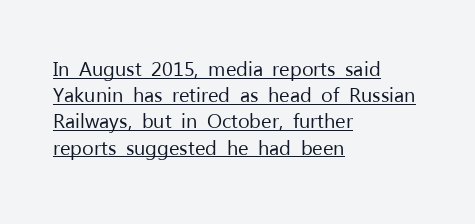
This rendering leaves character spacing at its baseline value. The space between consecutive lines is moderate. Caption: lettering with a line underneath. Caption: face not bold, strokes unweighted.
